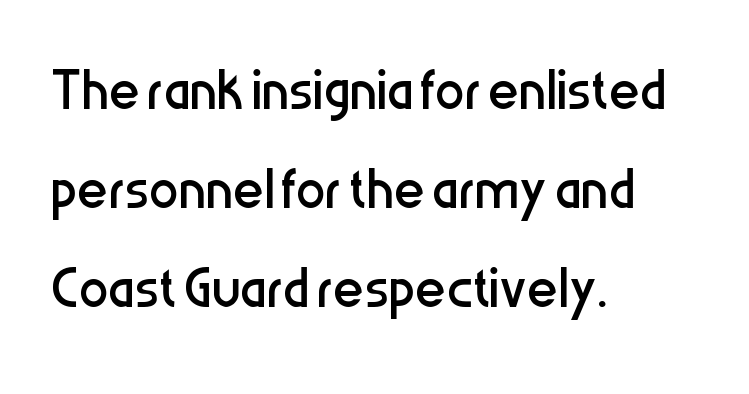
The image shows 74 px regular-weight, condensed sans-serif type, upright; set left-aligned, normal line spacing (1.34x), normal letter spacing, not underlined; low stroke contrast and a medium x-height.
